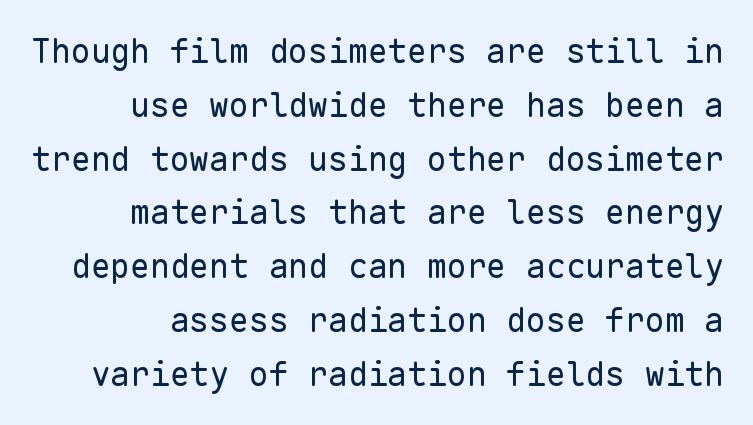
Q: Is the text bold? A: No.
Q: Is the text italic (slanted)? A: No, it is upright.
Q: Is the typeface a serif or a sans-serif typeface? A: Sans-serif.
Q: Is the text underlined? A: No.
Q: Is the spacing between letters normal or unusually wide? A: Normal.
Q: Is the spacing between lines tight, normal or loose? A: Normal.
Q: Width (condensed, normal, or wide)? A: Normal.
Q: Stroke contrast? A: Low.
Q: x-height? A: Medium.
Q: Monospaced? A: Yes.
